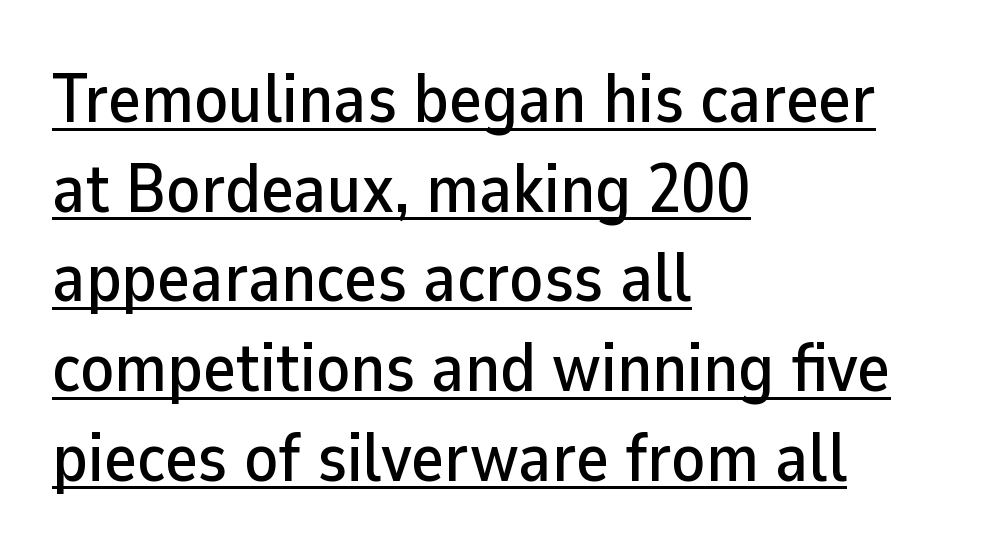
The image shows 69 px sans-serif type, upright; set left-aligned, normal line spacing (1.3x), normal letter spacing, underlined; low stroke contrast and a medium x-height.
